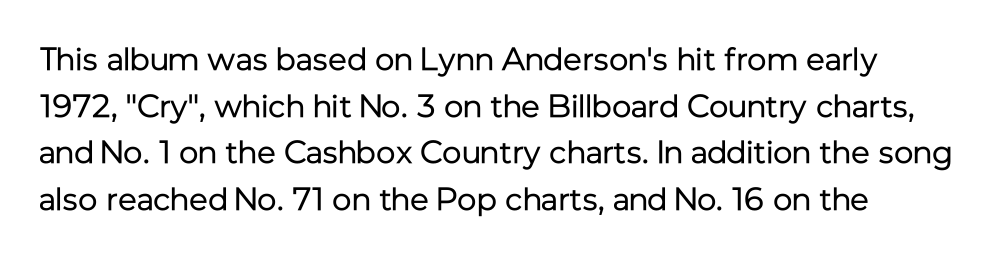
Notice how the stems are strictly vertical — no italics here. The passage shown is typeset with a sans-serif family. There is no visible air inserted between adjacent glyphs. The passage shown is not bold in any degree. Rows of type keep a routine distance in the vertical direction. Here the designer chose a conventional face with non-uniform glyph widths.
